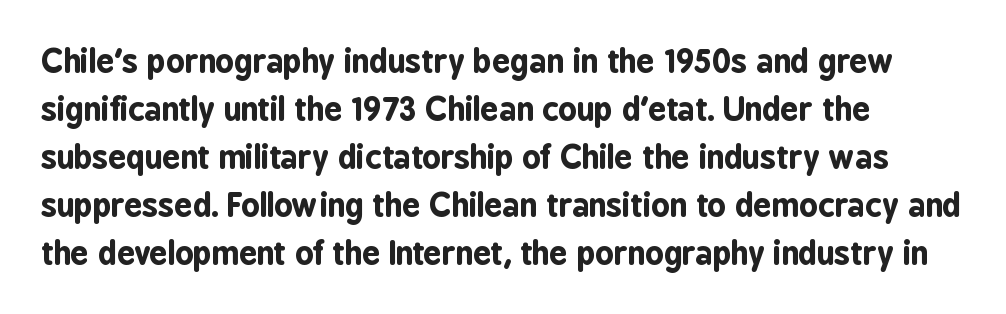
The image shows 32 px bold, condensed sans-serif type, upright; set left-aligned, normal line spacing (1.5x), normal letter spacing, not underlined; low stroke contrast and a medium x-height.
